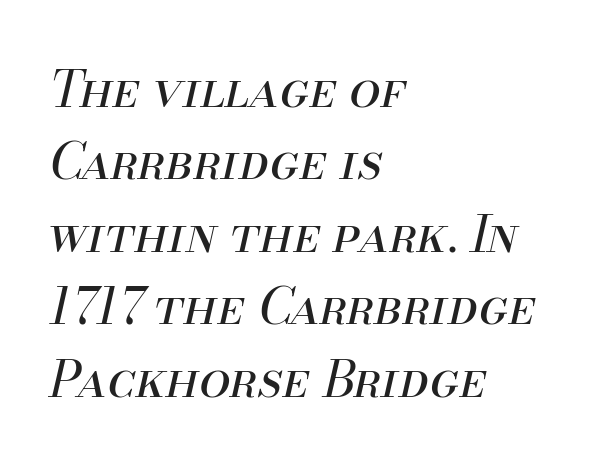
{"italic": "yes", "lean": "right", "slant_degrees": 13, "bold": "no", "weight": "regular", "width": "normal", "stroke_contrast": "medium", "x_height": "small", "monospaced": "no", "underline": "no", "align": "left", "line_spacing": "normal", "line_spacing_ratio": 1.45, "letter_spacing": "normal", "letter_spacing_em": 0.0, "glyph_px": 50}
